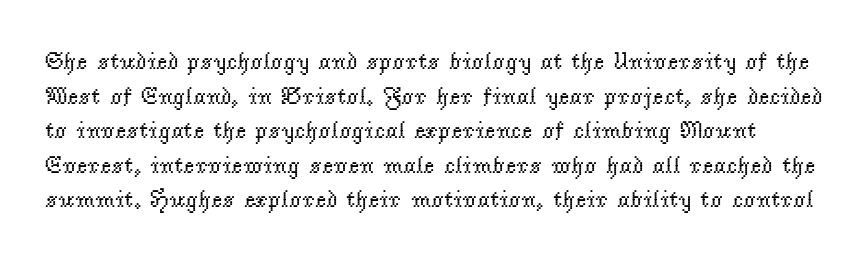
The image shows 24 px text type, upright; set normal line spacing (1.44x), normal letter spacing, not underlined.
